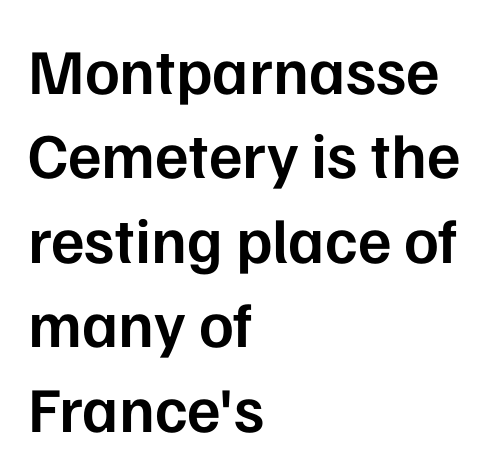
A classic flush-left, rag-right setting is used for this passage. The zone under the glyphs is completely vacant. Tracking here is standard; glyphs follow each other at the usual distance. Type style note: lacks serifs. This block has exactly the height ordinary leading produces. Varying glyph widths throughout — classic text-font behaviour.
